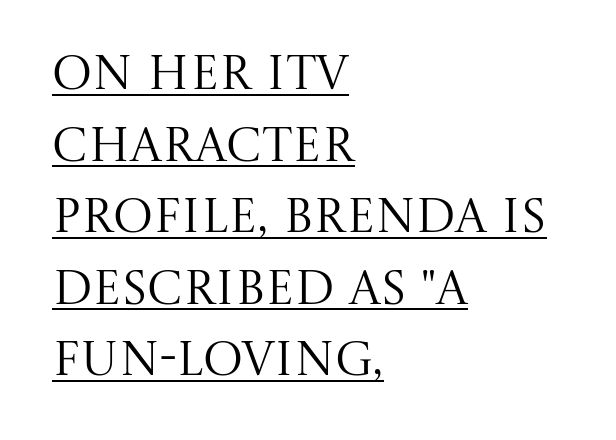
{"serif": "yes", "italic": "no", "bold": "no", "weight": "regular", "width": "normal", "stroke_contrast": "medium", "x_height": "large", "monospaced": "no", "underline": "yes", "align": "left", "line_spacing": "normal", "line_spacing_ratio": 1.49, "letter_spacing": "normal", "letter_spacing_em": 0.0, "glyph_px": 48}
